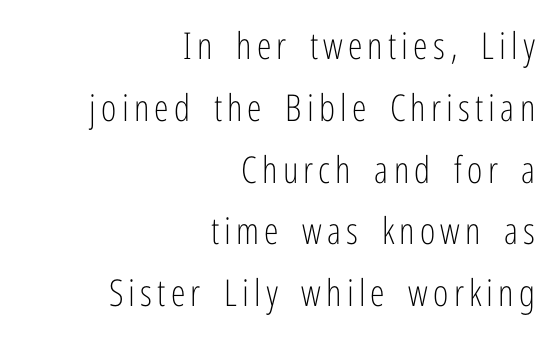
The image shows 37 px light, condensed sans-serif type, upright; set right-aligned, normal line spacing (1.67x), not underlined; low stroke contrast and a medium x-height.
